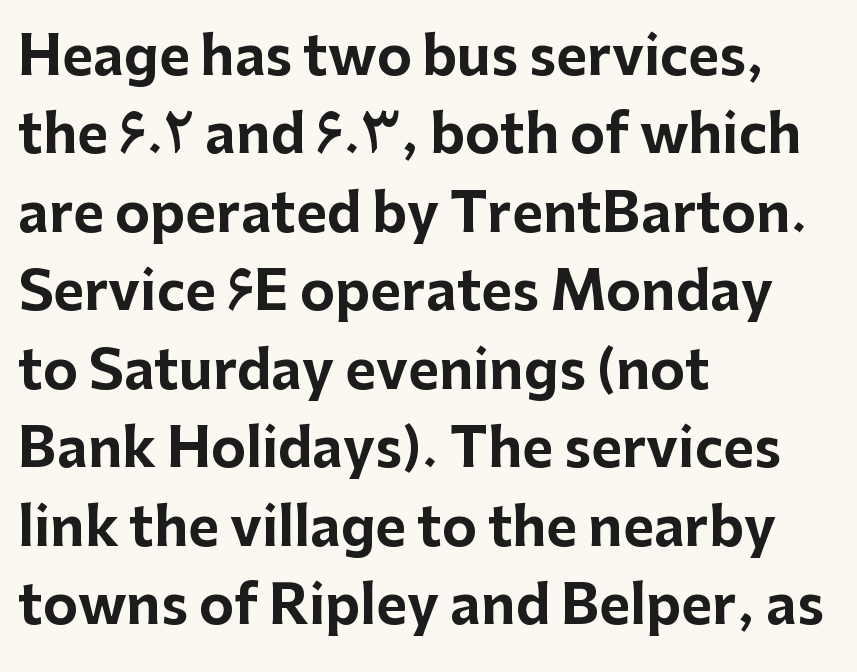
Note the varied advance widths — an 'i' is clearly narrower than an 'm'. The letters stand straight up with perfectly vertical stems. Short note: letters normally spaced. The rendering uses a moderate line-height, typical for paragraphs.
